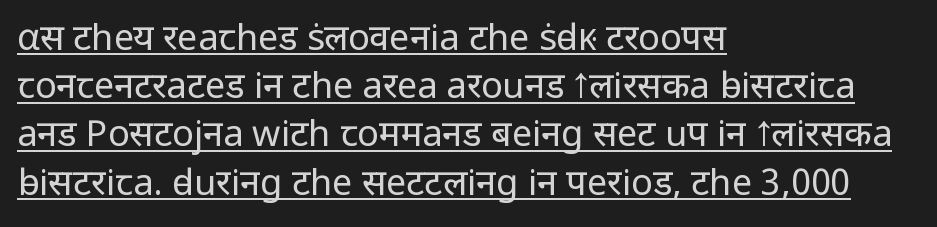
The image shows 36 px regular-weight sans-serif type, upright; set left-aligned, normal line spacing (1.34x), normal letter spacing, underlined; low stroke contrast and a medium x-height.
